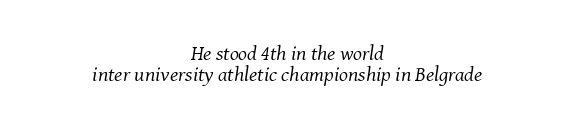
The image shows 21 px text type, italic (leaning right); set centered, tight line spacing (1.0x), normal letter spacing, not underlined.
